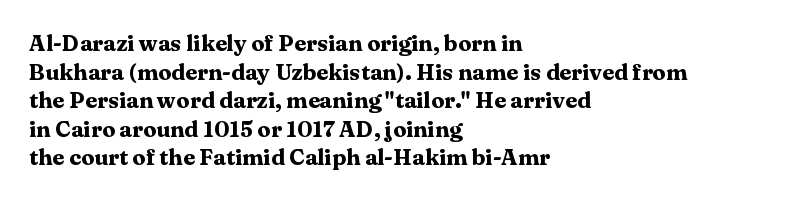
{"italic": "no", "bold": "yes", "underline": "no", "align": "left", "line_spacing": "normal", "line_spacing_ratio": 1.3, "letter_spacing": "normal", "letter_spacing_em": 0.0, "glyph_px": 22}
